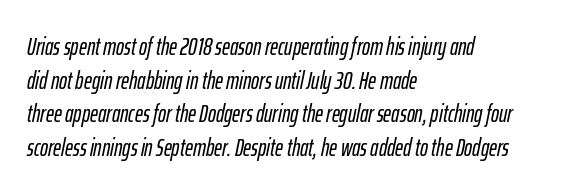
Q: Is the text italic (slanted)? A: Yes, it leans right by about 12 degrees.
Q: Is the text underlined? A: No.
Q: How is the paragraph aligned? A: Left-aligned.
Q: Is the spacing between letters normal or unusually wide? A: Normal.
Q: Is the spacing between lines tight, normal or loose? A: Normal.
